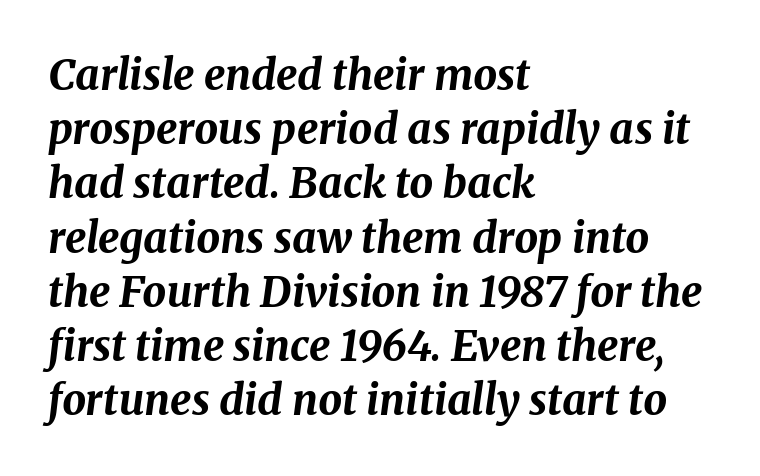
The image shows 42 px bold type, italic (leaning right); set left-aligned, normal line spacing (1.29x), normal letter spacing, not underlined; medium stroke contrast and a medium x-height.
